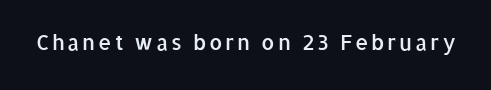
Q: Is the text bold? A: Semi-bold.
Q: Is the text italic (slanted)? A: No, it is upright.
Q: Is the text underlined? A: No.
